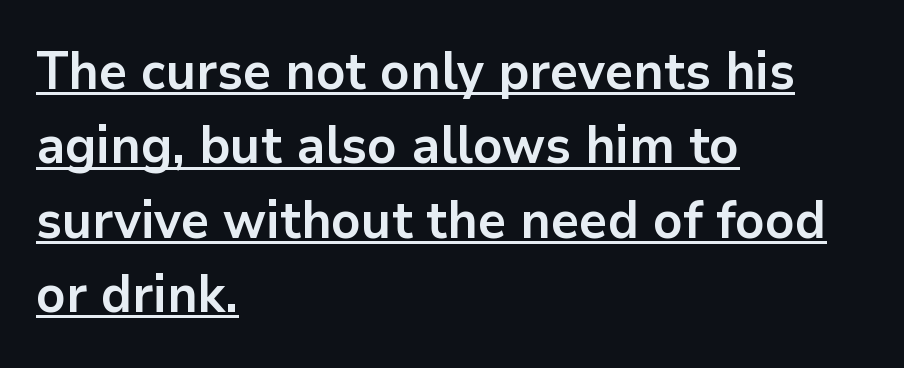
{"serif": "no", "italic": "no", "bold": "yes", "weight": "bold", "width": "normal", "stroke_contrast": "low", "x_height": "medium", "monospaced": "no", "underline": "yes", "align": "left", "line_spacing": "normal", "line_spacing_ratio": 1.43, "letter_spacing": "normal", "letter_spacing_em": 0.0, "glyph_px": 52}
